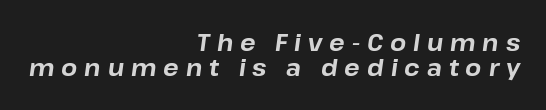
Q: Is the text bold? A: Yes.
Q: Is the text italic (slanted)? A: Yes, it leans right by about 8 degrees.
Q: Is the text underlined? A: No.
Q: How is the paragraph aligned? A: Right-aligned.
Q: Is the spacing between letters normal or unusually wide? A: Unusually wide.
Q: Is the spacing between lines tight, normal or loose? A: Tight.
